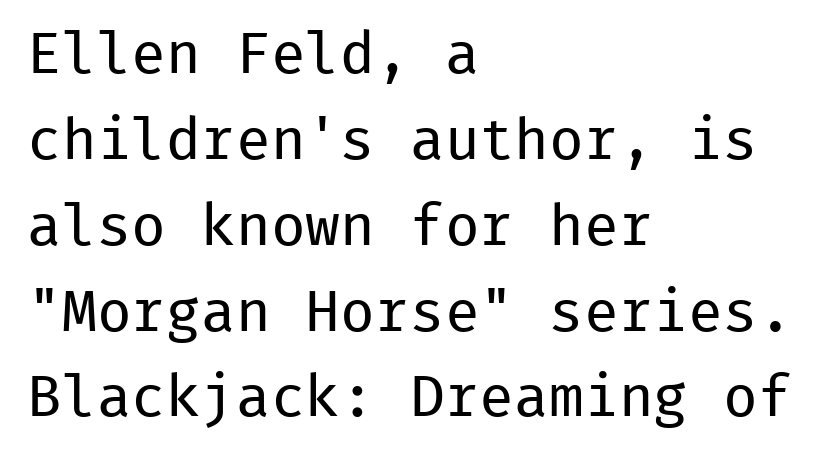
The image shows 58 px regular-weight sans-serif type, upright, monospaced; set left-aligned, normal line spacing (1.48x), normal letter spacing, not underlined; low stroke contrast and a medium x-height.
